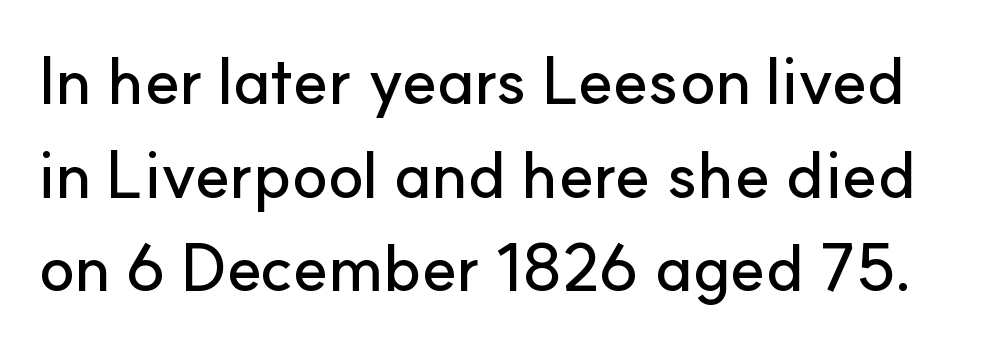
{"serif": "no", "italic": "no", "width": "normal", "stroke_contrast": "low", "x_height": "small", "monospaced": "no", "underline": "no", "line_spacing": "normal", "line_spacing_ratio": 1.42, "letter_spacing": "normal", "letter_spacing_em": 0.0, "glyph_px": 66}
